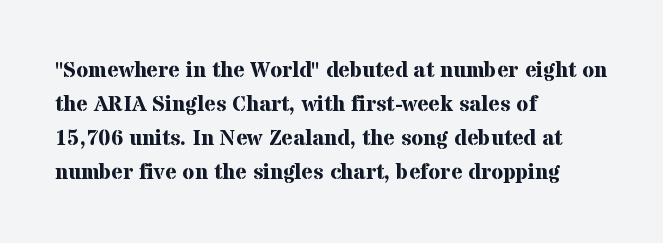
Q: Is the text bold? A: Yes.
Q: Is the text italic (slanted)? A: No, it is upright.
Q: Is the text underlined? A: No.
Q: How is the paragraph aligned? A: Left-aligned.
Q: Is the spacing between letters normal or unusually wide? A: Normal.
Q: Is the spacing between lines tight, normal or loose? A: Normal.
